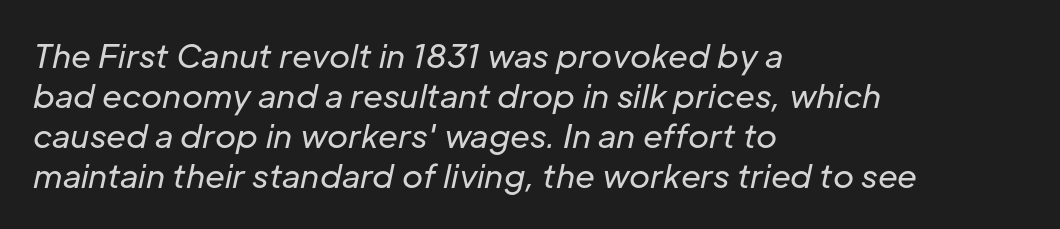
Q: Is the text bold? A: No.
Q: Is the text italic (slanted)? A: Yes, it leans right by about 12 degrees.
Q: Is the text underlined? A: No.
Q: How is the paragraph aligned? A: Left-aligned.
Q: Is the spacing between letters normal or unusually wide? A: Normal.
Q: Is the spacing between lines tight, normal or loose? A: Normal.
Q: Width (condensed, normal, or wide)? A: Normal.
Q: Stroke contrast? A: Low.
Q: x-height? A: Medium.
Q: Monospaced? A: No.
